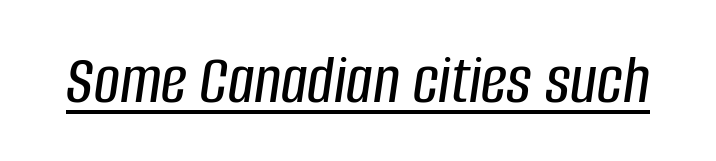
{"italic": "yes", "lean": "right", "slant_degrees": 8, "width": "condensed", "stroke_contrast": "low", "x_height": "large", "monospaced": "no", "underline": "yes", "letter_spacing": "normal", "letter_spacing_em": 0.0, "glyph_px": 72}
